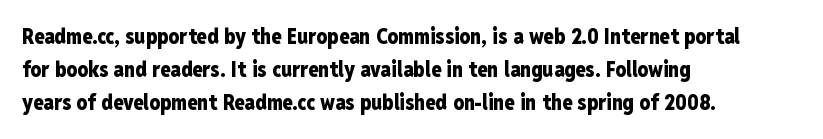
The image shows 21 px bold type, upright; set left-aligned, normal line spacing (1.56x), normal letter spacing, not underlined.
